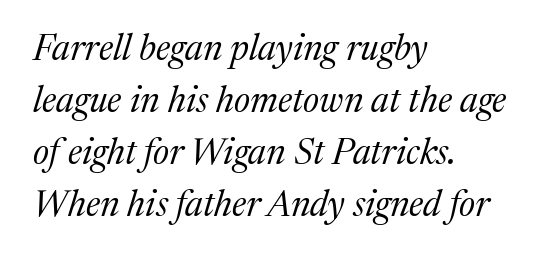
{"serif": "yes", "italic": "yes", "lean": "right", "slant_degrees": 17, "bold": "no", "weight": "regular", "width": "normal", "stroke_contrast": "medium", "x_height": "medium", "monospaced": "no", "underline": "no", "align": "left", "line_spacing": "normal", "line_spacing_ratio": 1.44, "letter_spacing": "normal", "letter_spacing_em": 0.0, "glyph_px": 36}
